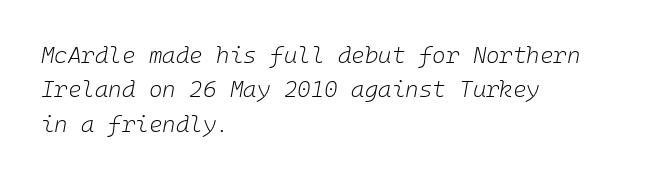
{"italic": "yes", "lean": "right", "slant_degrees": 10, "bold": "no", "underline": "no", "align": "left", "line_spacing": "normal", "line_spacing_ratio": 1.5, "letter_spacing": "normal", "letter_spacing_em": 0.0, "glyph_px": 23}
